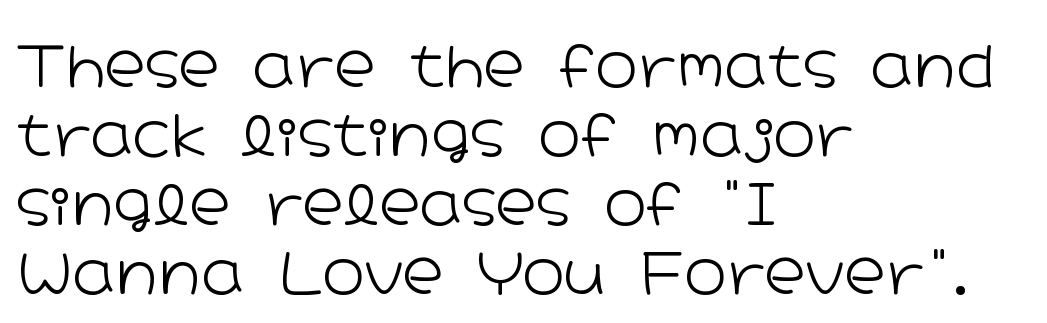
The image shows 57 px light, wide sans-serif type, upright; set left-aligned, line spacing 1.21x, normal letter spacing, not underlined; low stroke contrast and a medium x-height.
